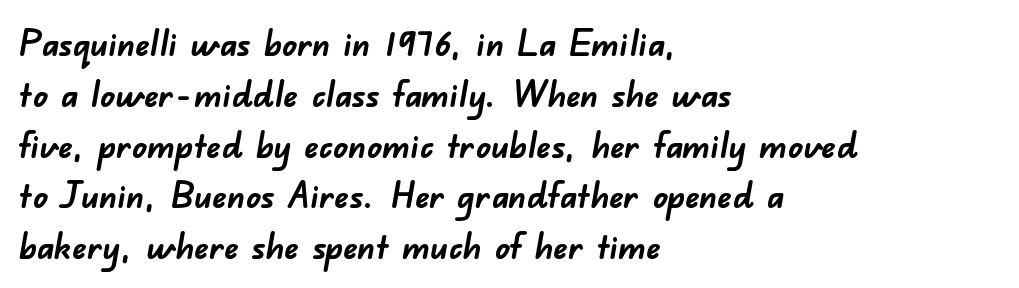
The image shows 36 px semibold sans-serif type; set left-aligned, normal line spacing (1.41x), normal letter spacing, not underlined; low stroke contrast and a small x-height.
